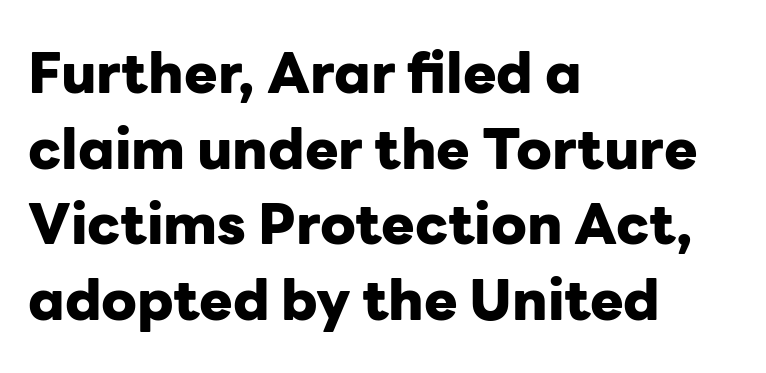
Q: Is the text bold? A: Yes.
Q: Is the text italic (slanted)? A: No, it is upright.
Q: Is the typeface a serif or a sans-serif typeface? A: Sans-serif.
Q: Is the text underlined? A: No.
Q: How is the paragraph aligned? A: Left-aligned.
Q: Is the spacing between letters normal or unusually wide? A: Normal.
Q: Is the spacing between lines tight, normal or loose? A: Normal.
Q: Width (condensed, normal, or wide)? A: Normal.
Q: Stroke contrast? A: Low.
Q: x-height? A: Medium.
Q: Monospaced? A: No.
